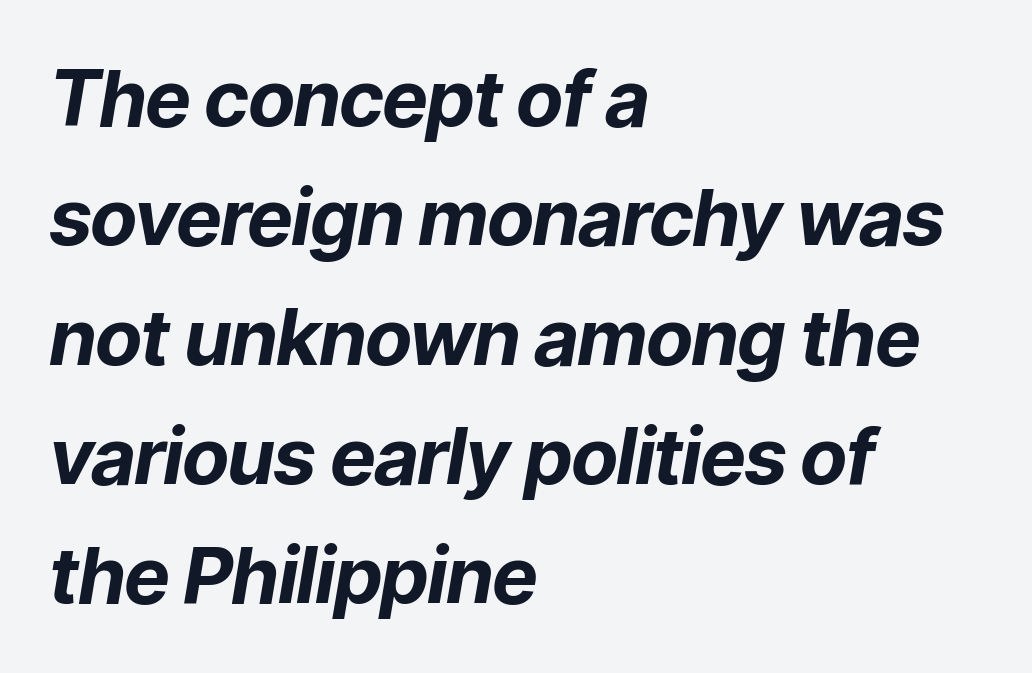
{"italic": "yes", "lean": "right", "slant_degrees": 9, "bold": "yes", "weight": "bold", "width": "normal", "stroke_contrast": "low", "x_height": "medium", "monospaced": "no", "underline": "no", "align": "left", "line_spacing": "normal", "line_spacing_ratio": 1.53, "letter_spacing": "normal", "letter_spacing_em": 0.0, "glyph_px": 78}
